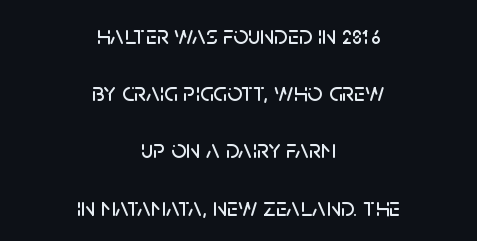
{"italic": "no", "underline": "no", "align": "center", "line_spacing": "loose", "line_spacing_ratio": 2.2, "letter_spacing": "normal", "letter_spacing_em": 0.0, "glyph_px": 26}
